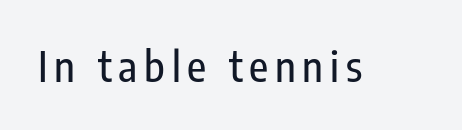
The passage shown is typed in a proportional face where columns would drift. Serifs: no, the terminals of the letterforms are clean. Vertical strokes here are truly vertical. The zone under the glyphs is completely vacant.
